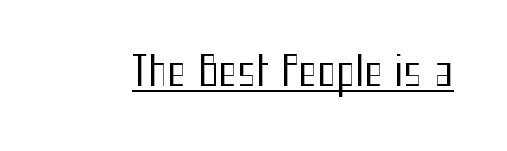
These lines were composed using upright roman letters. Is there an underline? Yes — a line sits under the letters. Is this a sans? Yes — the strokes have no serifs. Note the varied advance widths — an 'i' is clearly narrower than an 'm'.
